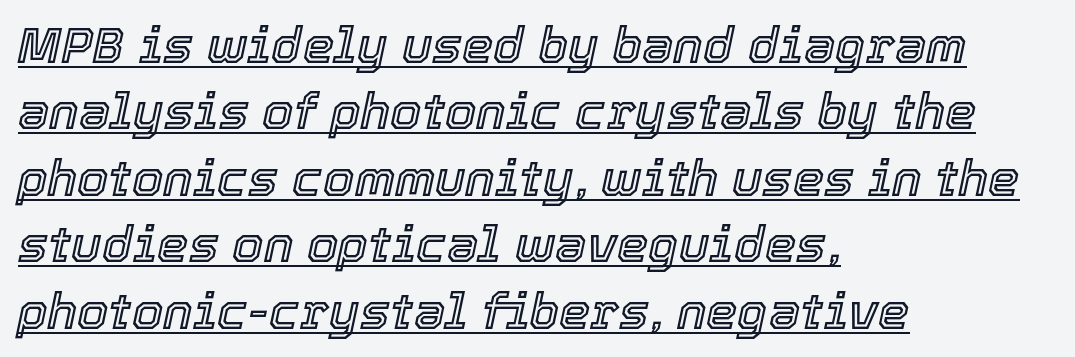
Q: Is the text italic (slanted)? A: Yes, it leans right by about 12 degrees.
Q: Is the text underlined? A: Yes.
Q: How is the paragraph aligned? A: Left-aligned.
Q: Is the spacing between letters normal or unusually wide? A: Normal.
Q: Is the spacing between lines tight, normal or loose? A: Normal.
Q: Width (condensed, normal, or wide)? A: Normal.
Q: x-height? A: Medium.
Q: Monospaced? A: No.
